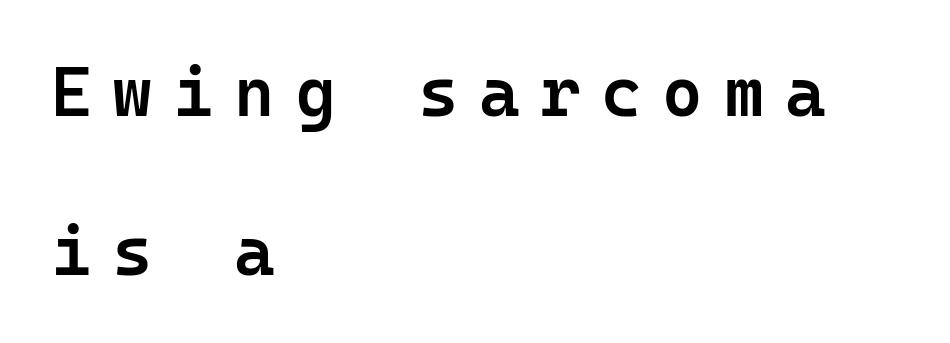
The image shows 69 px semibold sans-serif type, upright, monospaced; set left-aligned, loose line spacing (2.3x), unusually wide letter spacing (+0.3 em), not underlined; low stroke contrast and a medium x-height.
